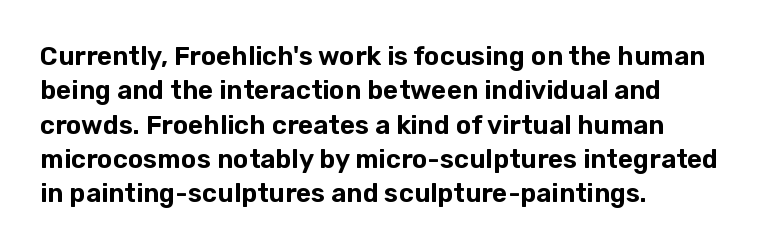
The image shows 26 px text type, upright; set left-aligned, normal line spacing (1.32x), normal letter spacing, not underlined.
